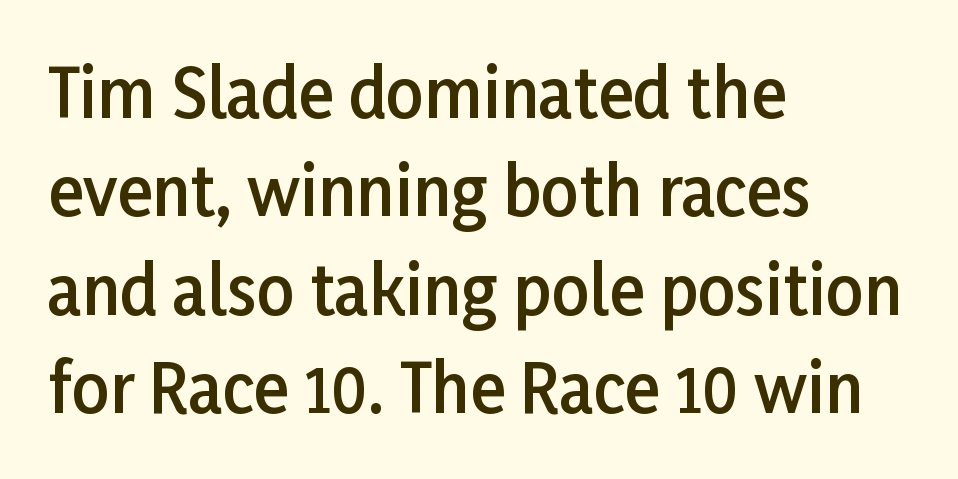
The image shows 66 px semibold sans-serif type, upright; set left-aligned, normal line spacing (1.49x), normal letter spacing, not underlined; low stroke contrast and a medium x-height.
